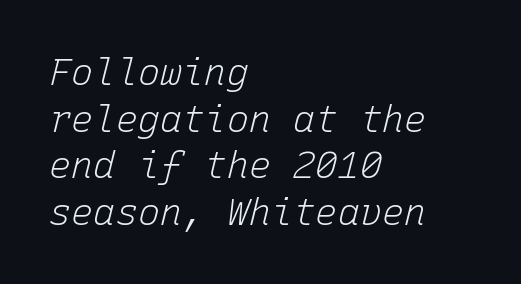
Summary of weight: not heavy and not bold. Here the glyphs are tracked normally, forming tight word shapes. All the whitespace from short lines collects on the right. A bare baseline throughout the passage. The rows are spaced the way most documents space them. Is this a fixed-width face? Yes — each glyph sits in an identical cell.
